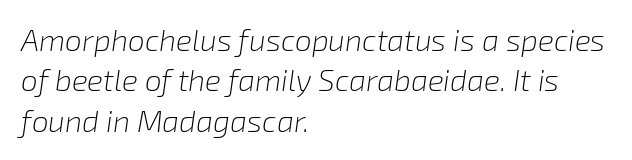
Students, note that the glyphs here touch the page at normal intervals. Yep, that's italic — everything's leaning. The passage shown stacks its lines at a standard gap. Lines of text with bare space underneath. Do the characters align in a grid? No, the font is proportional.
